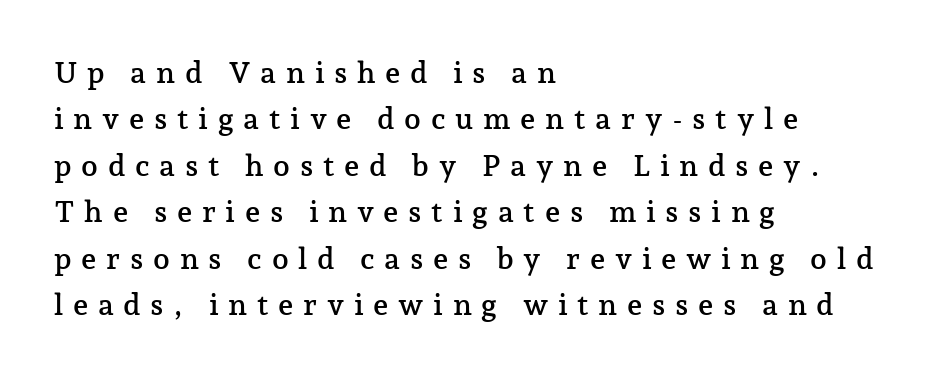
{"serif": "yes", "italic": "no", "width": "normal", "stroke_contrast": "low", "x_height": "medium", "monospaced": "no", "underline": "no", "align": "left", "line_spacing": "normal", "line_spacing_ratio": 1.55, "letter_spacing": "wide", "letter_spacing_em": 0.32, "glyph_px": 30}
